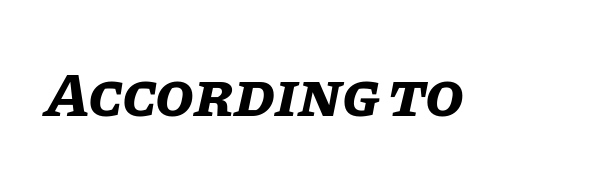
Q: Is the text bold? A: Yes.
Q: Is the text italic (slanted)? A: Yes, it leans right by about 11 degrees.
Q: Is the text underlined? A: No.
Q: Is the spacing between letters normal or unusually wide? A: Normal.
Q: Width (condensed, normal, or wide)? A: Normal.
Q: Stroke contrast? A: Low.
Q: x-height? A: Large.
Q: Monospaced? A: No.
